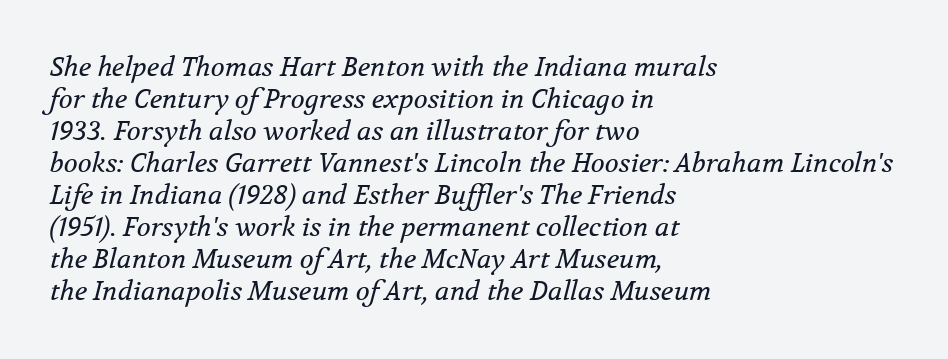
Layout note: lines flush left. The weight tops out at a normal text grade. Words appear dense and cohesive because spacing is normal. Is the type slanted? Yes — the strokes lean at a clear angle.
